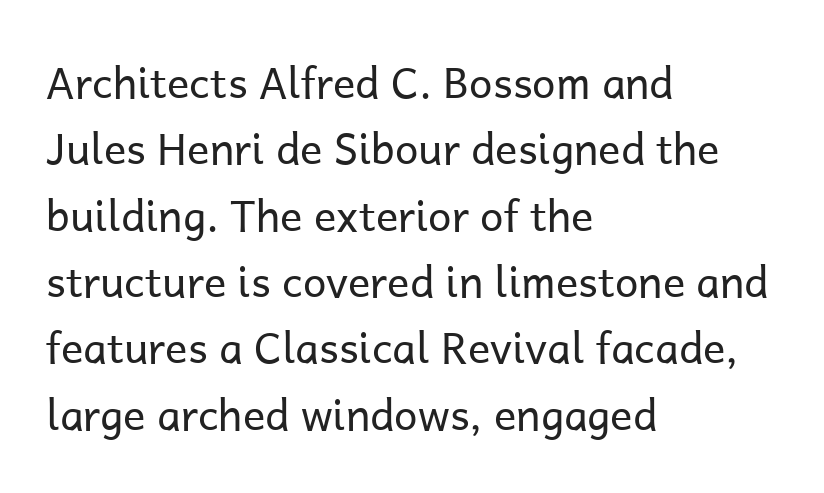
Does the leading feel generous? No, just average. The rendering uses natural spacing where letterforms have individual widths. These lines keep a tight, regular rhythm from letter to letter. The paragraph shown leans on its left margin. Weight class: somewhere from thin through regular.
